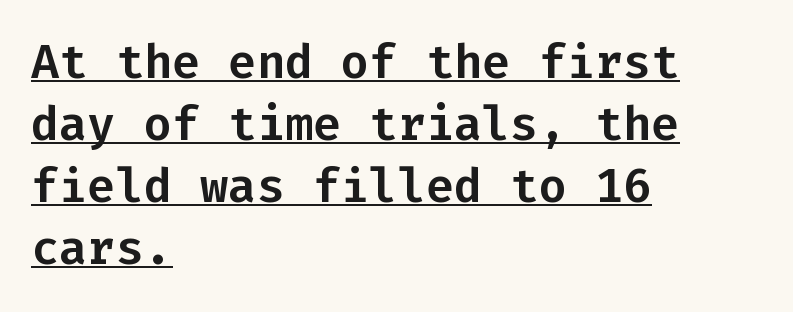
{"serif": "no", "italic": "no", "width": "normal", "stroke_contrast": "low", "x_height": "medium", "monospaced": "yes", "underline": "yes", "align": "left", "line_spacing": "normal", "line_spacing_ratio": 1.32, "letter_spacing": "normal", "letter_spacing_em": 0.0, "glyph_px": 47}
